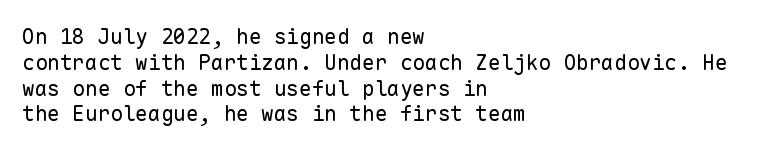
The image shows 21 px text type, upright; set left-aligned, line spacing 1.23x, normal letter spacing, not underlined.
